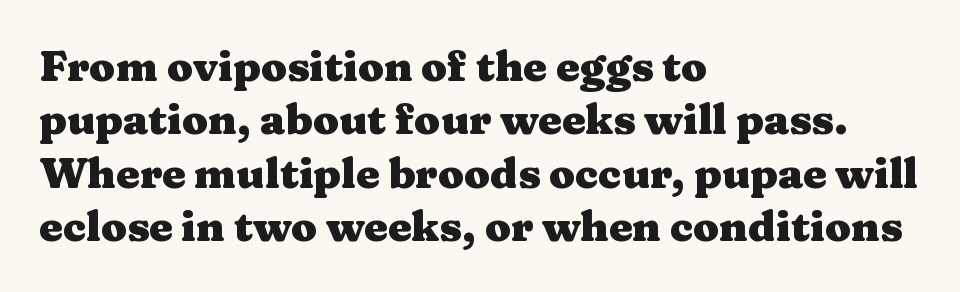
{"serif": "yes", "italic": "no", "bold": "yes", "weight": "heavy", "width": "wide", "stroke_contrast": "medium", "x_height": "medium", "monospaced": "no", "underline": "no", "align": "left", "line_spacing": "normal", "line_spacing_ratio": 1.27, "letter_spacing": "normal", "letter_spacing_em": 0.0, "glyph_px": 42}
